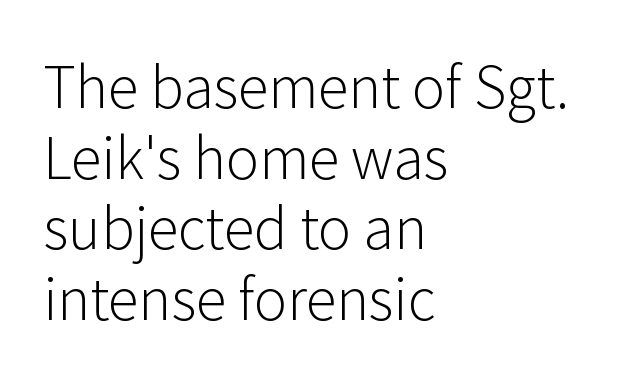
{"serif": "no", "italic": "no", "bold": "no", "weight": "light", "width": "normal", "stroke_contrast": "low", "x_height": "medium", "monospaced": "no", "underline": "no", "align": "left", "line_spacing": "normal", "line_spacing_ratio": 1.26, "letter_spacing": "normal", "letter_spacing_em": 0.0, "glyph_px": 56}
